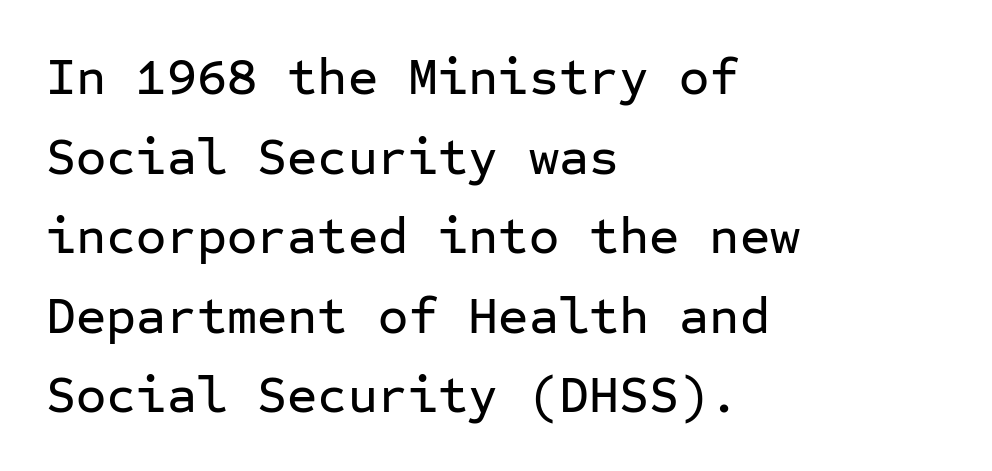
Compared with typical body copy, the letter spacing here is the same. The face used here is monospaced, like something from a code editor. In CSS terms this would be text-align: left. Beneath every word, the page is bare.
